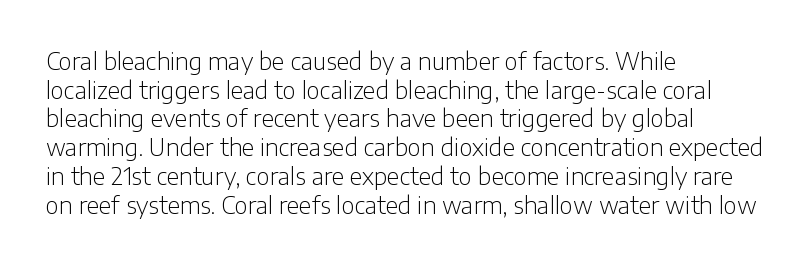
Q: Is the text bold? A: No.
Q: Is the text italic (slanted)? A: No, it is upright.
Q: Is the text underlined? A: No.
Q: How is the paragraph aligned? A: Left-aligned.
Q: Is the spacing between letters normal or unusually wide? A: Normal.
Q: Is the spacing between lines tight, normal or loose? A: Normal.
